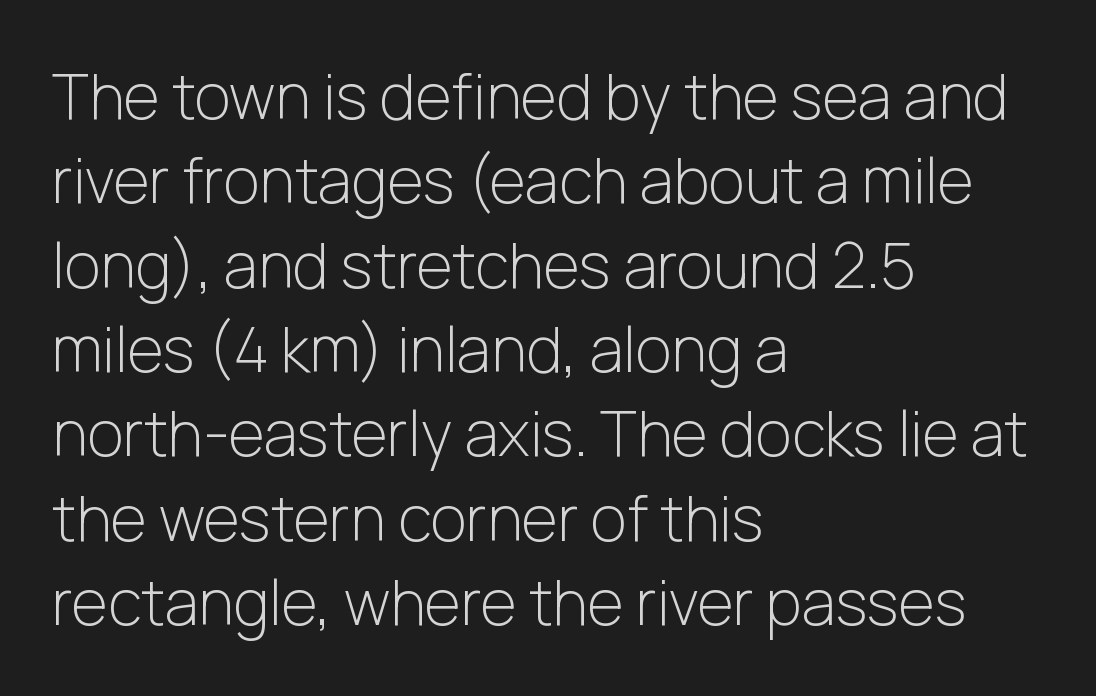
The image shows 62 px light sans-serif type, upright; set left-aligned, normal line spacing (1.36x), normal letter spacing, not underlined; low stroke contrast and a medium x-height.
